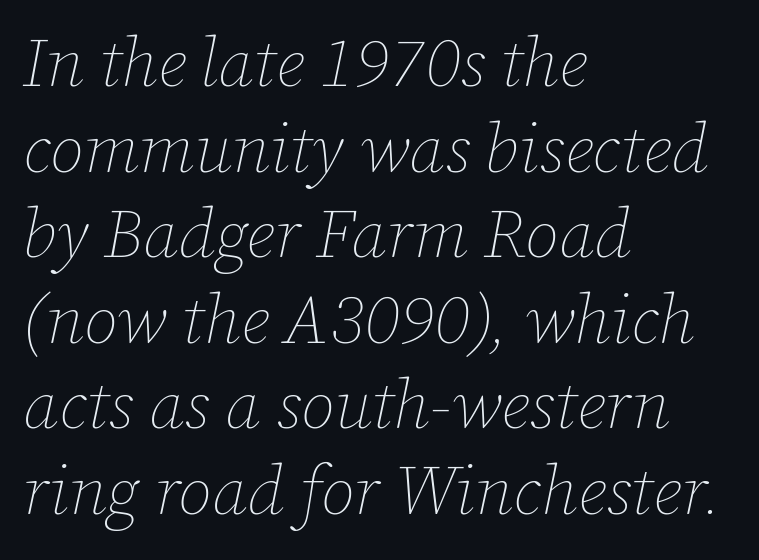
The image shows 69 px thin type, italic (leaning right); set left-aligned, line spacing 1.24x, normal letter spacing, not underlined; low stroke contrast and a medium x-height.
